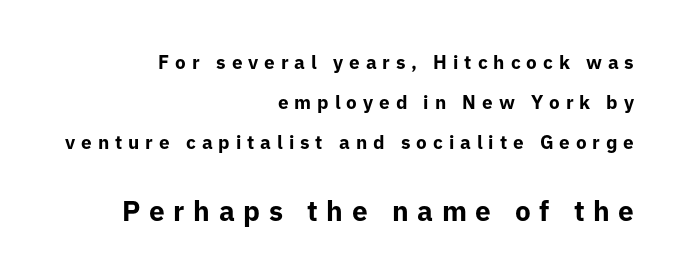
Q: Is the text bold? A: Yes.
Q: Is the text italic (slanted)? A: No, it is upright.
Q: Is the typeface a serif or a sans-serif typeface? A: Sans-serif.
Q: Is the text underlined? A: No.
Q: How is the paragraph aligned? A: Right-aligned.
Q: Is the spacing between letters normal or unusually wide? A: Unusually wide.
Q: Is the spacing between lines tight, normal or loose? A: Loose.
Q: Which block of text is set in a larger size, the first (top) or the second (bottom)? A: The second (bottom) one.
Q: Width (condensed, normal, or wide)? A: Normal.
Q: Stroke contrast? A: Low.
Q: x-height? A: Medium.
Q: Monospaced? A: No.
